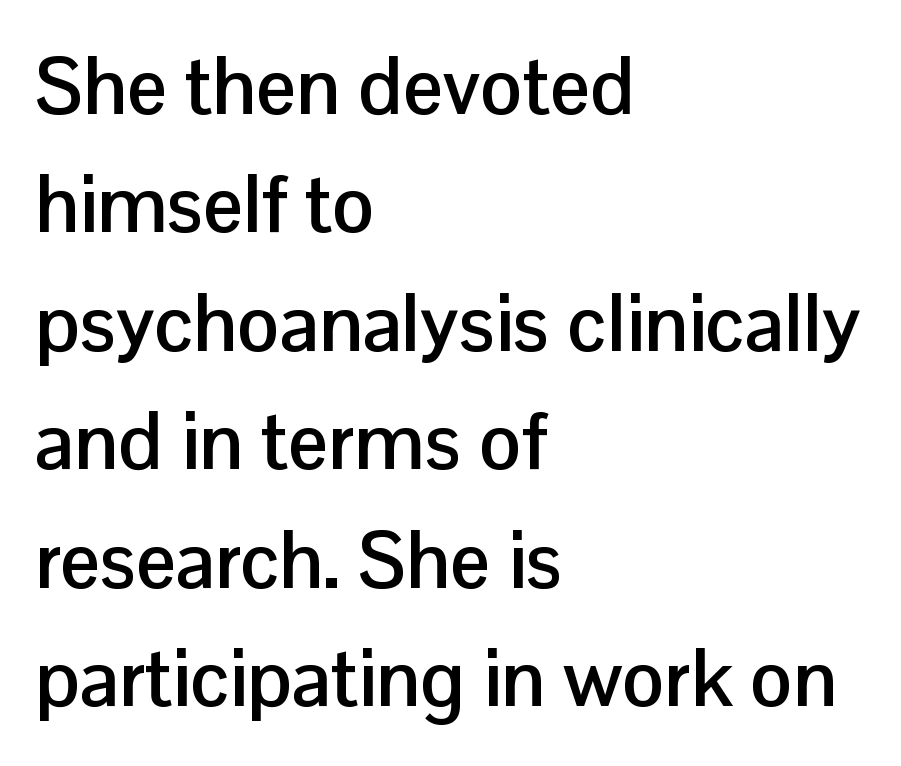
The image shows 79 px semibold sans-serif type, upright; set left-aligned, normal line spacing (1.5x), normal letter spacing, not underlined; low stroke contrast and a medium x-height.
